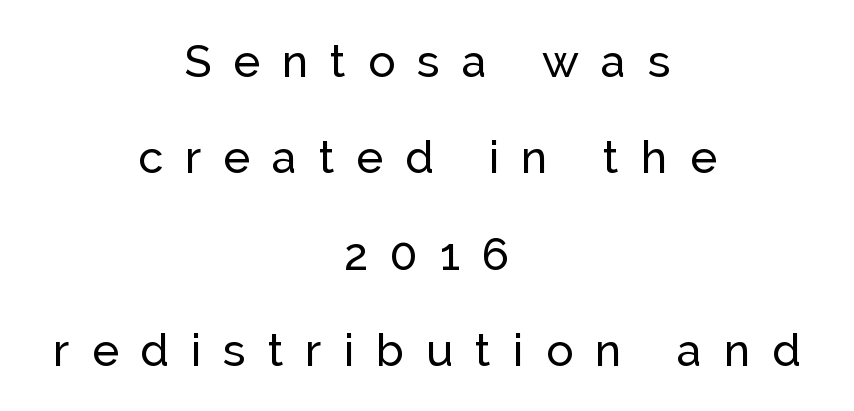
Letters rest on an invisible, unmarked baseline. The line-height multiplier appears high, well above default. Between one letter and the next there's a generous, obvious gap. A typesetter would call this proportional, since set widths differ per character.
